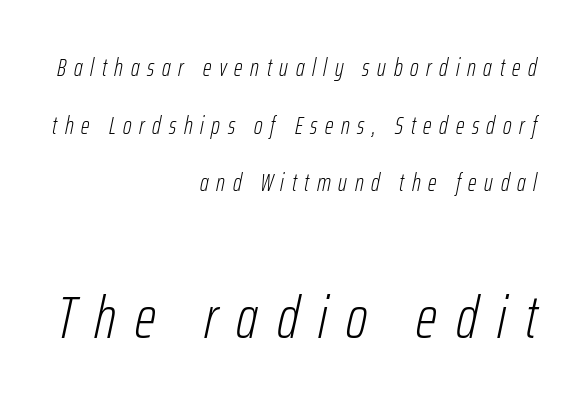
The image shows 60 px light, condensed type, italic (leaning right); set right-aligned, loose line spacing (2.4x), unusually wide letter spacing (+0.32 em), not underlined; the second (bottom) block is 2.5x larger; low stroke contrast and a medium x-height.
